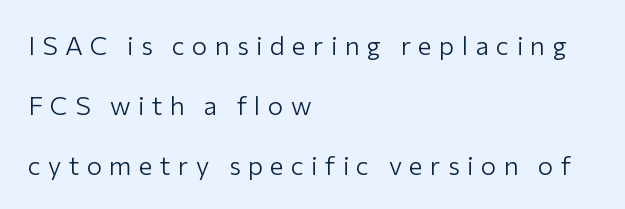
{"italic": "no", "bold": "no", "underline": "no", "align": "left", "line_spacing": "loose", "line_spacing_ratio": 2.3, "letter_spacing": "wide", "letter_spacing_em": 0.28, "glyph_px": 26}
